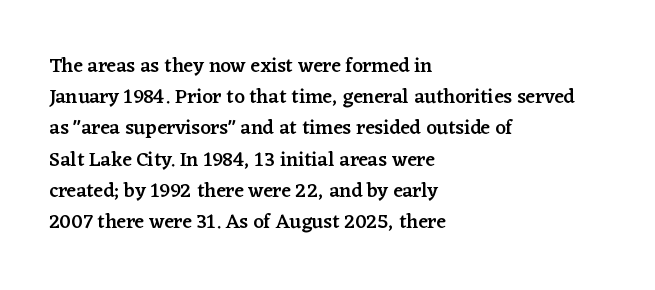
Q: Is the text bold? A: Semi-bold.
Q: Is the text italic (slanted)? A: No, it is upright.
Q: Is the text underlined? A: No.
Q: How is the paragraph aligned? A: Left-aligned.
Q: Is the spacing between letters normal or unusually wide? A: Normal.
Q: Is the spacing between lines tight, normal or loose? A: Normal.
